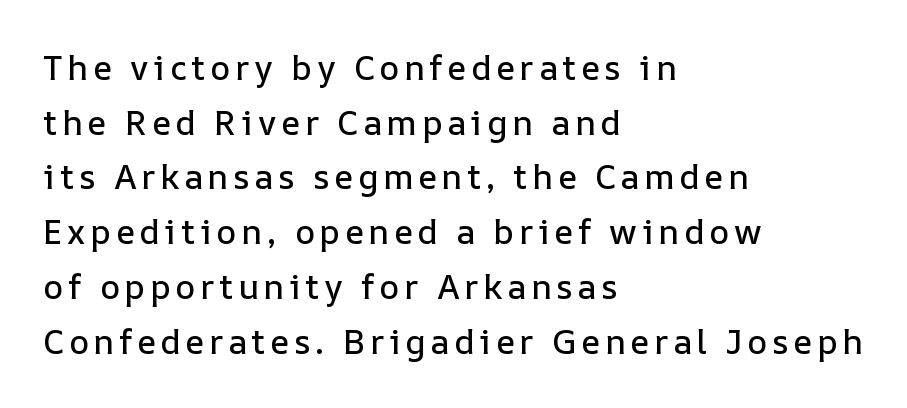
The image shows 34 px text type, upright; set left-aligned, normal line spacing (1.61x), not underlined; low stroke contrast and a medium x-height.
